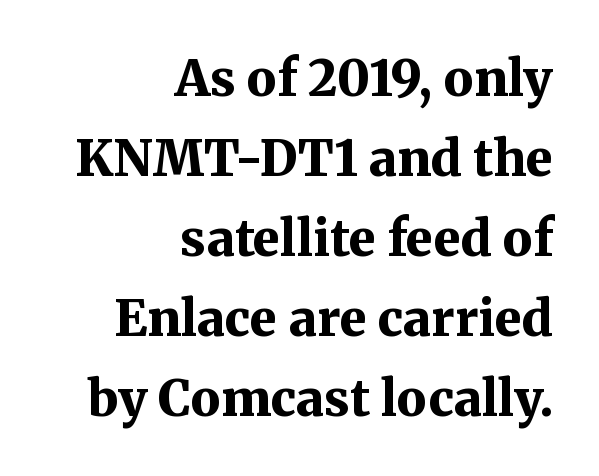
Q: Is the text bold? A: Yes.
Q: Is the text italic (slanted)? A: No, it is upright.
Q: Is the typeface a serif or a sans-serif typeface? A: Serif.
Q: Is the text underlined? A: No.
Q: How is the paragraph aligned? A: Right-aligned.
Q: Is the spacing between letters normal or unusually wide? A: Normal.
Q: Is the spacing between lines tight, normal or loose? A: Normal.
Q: Width (condensed, normal, or wide)? A: Normal.
Q: Stroke contrast? A: Medium.
Q: x-height? A: Medium.
Q: Monospaced? A: No.
